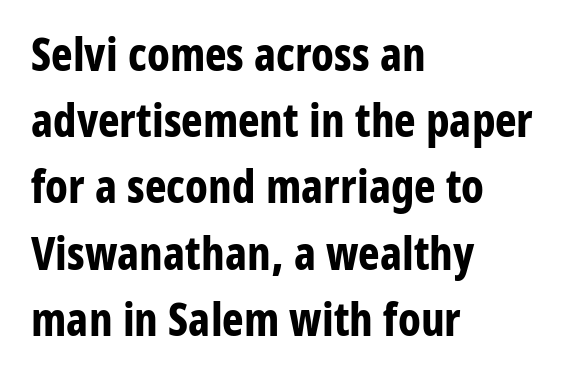
{"serif": "no", "italic": "no", "bold": "yes", "weight": "bold", "width": "condensed", "stroke_contrast": "low", "x_height": "medium", "monospaced": "no", "underline": "no", "align": "left", "line_spacing": "normal", "line_spacing_ratio": 1.44, "letter_spacing": "normal", "letter_spacing_em": 0.0, "glyph_px": 46}
